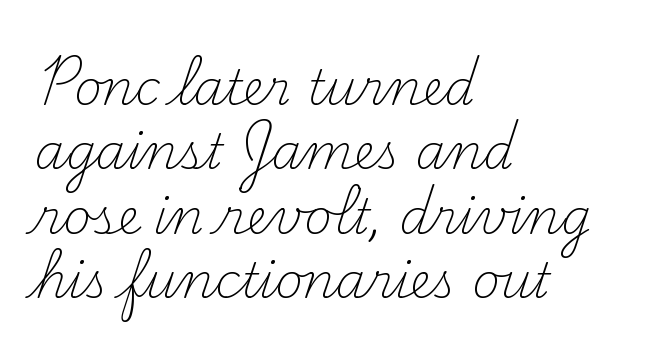
Q: Is the text bold? A: No.
Q: Is the text italic (slanted)? A: Yes.
Q: Is the text underlined? A: No.
Q: How is the paragraph aligned? A: Left-aligned.
Q: Is the spacing between letters normal or unusually wide? A: Normal.
Q: Is the spacing between lines tight, normal or loose? A: Normal.
Q: Width (condensed, normal, or wide)? A: Normal.
Q: Stroke contrast? A: Medium.
Q: x-height? A: Small.
Q: Monospaced? A: No.
